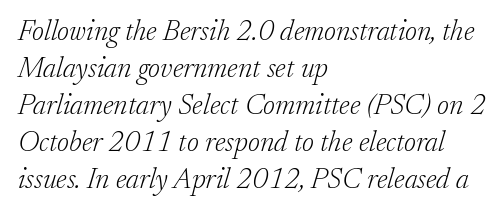
No extra tracking has been applied to these lines. Left-aligned paragraph, ragged on the right. Spacing verdict: proportional, widths tailored to each character. Old-style or modern, the face here clearly has serifs.
